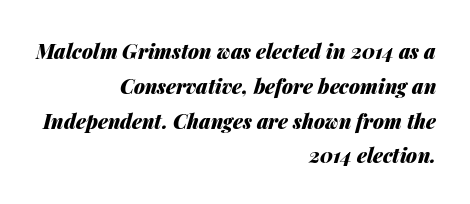
{"italic": "yes", "lean": "right", "slant_degrees": 14, "bold": "yes", "underline": "no", "align": "right", "line_spacing_ratio": 1.74, "letter_spacing": "normal", "letter_spacing_em": 0.0, "glyph_px": 20}
